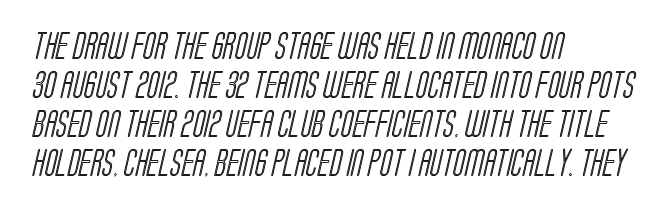
{"underline": "no", "align": "left", "line_spacing": "normal", "line_spacing_ratio": 1.45, "letter_spacing": "normal", "letter_spacing_em": 0.0, "glyph_px": 27}
